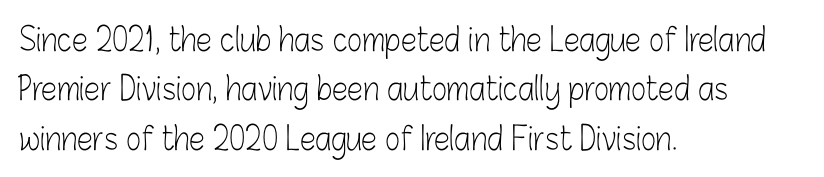
In terms of letterform style, serifs are entirely absent. The face used here is proportionally spaced, like ordinary book or web type. The letters look calm and open, with moderate or lighter stems. The gaps between neighbouring characters are ordinary and unremarkable. The paragraph shown leans on its left margin.
